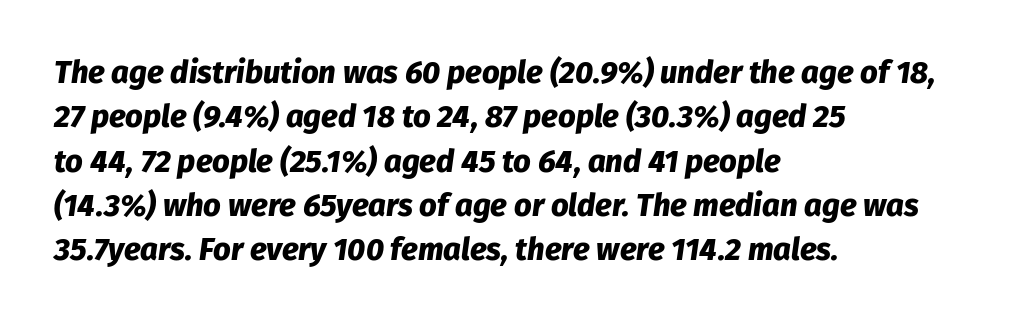
Q: Is the text bold? A: Yes.
Q: Is the text italic (slanted)? A: Yes, it leans right by about 8 degrees.
Q: Is the text underlined? A: No.
Q: How is the paragraph aligned? A: Left-aligned.
Q: Is the spacing between letters normal or unusually wide? A: Normal.
Q: Is the spacing between lines tight, normal or loose? A: Normal.
Q: Width (condensed, normal, or wide)? A: Normal.
Q: Stroke contrast? A: Low.
Q: x-height? A: Medium.
Q: Monospaced? A: No.
